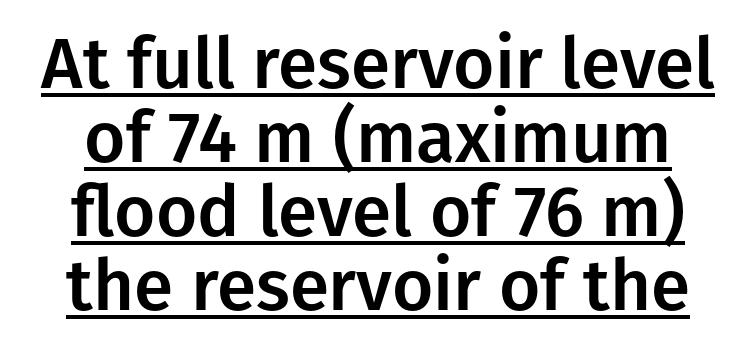
{"serif": "no", "italic": "no", "width": "normal", "stroke_contrast": "low", "x_height": "medium", "monospaced": "no", "underline": "yes", "line_spacing": "tight", "line_spacing_ratio": 1.04, "letter_spacing": "normal", "letter_spacing_em": 0.0, "glyph_px": 71}
